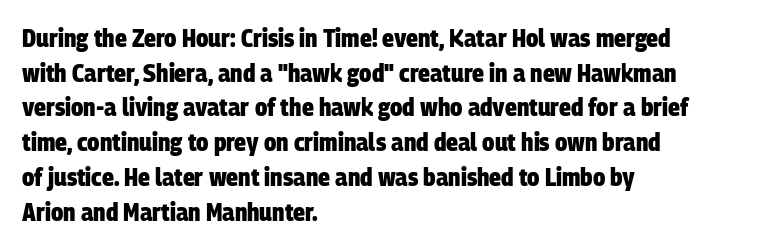
{"bold": "yes", "underline": "no", "align": "left", "line_spacing": "normal", "line_spacing_ratio": 1.39, "letter_spacing": "normal", "letter_spacing_em": 0.0, "glyph_px": 25}
